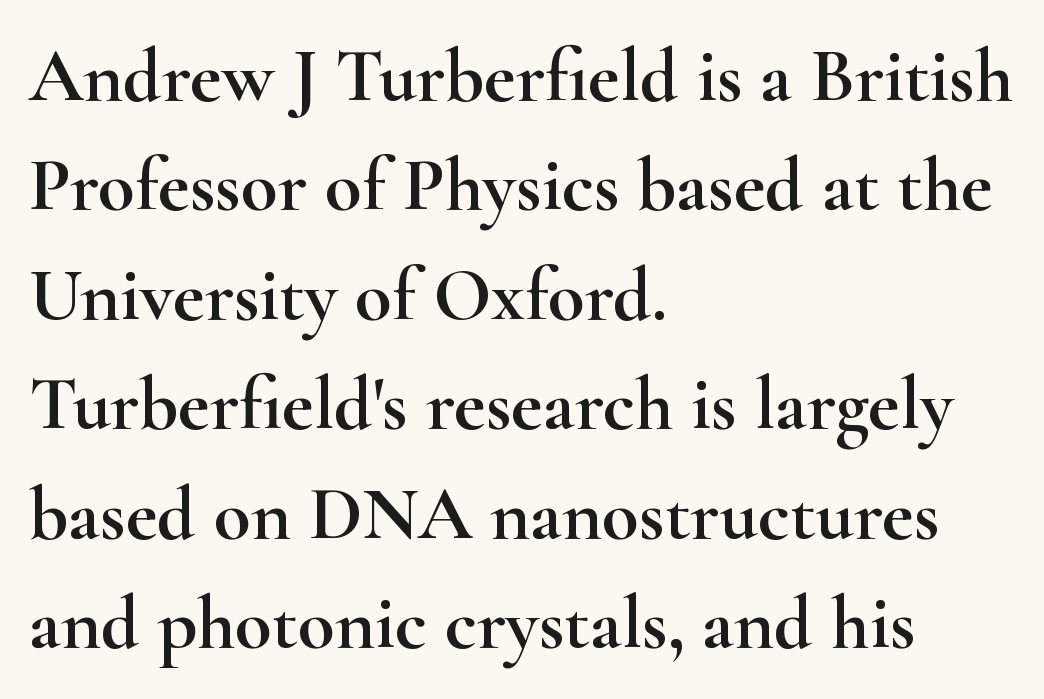
Q: Is the text italic (slanted)? A: No, it is upright.
Q: Is the typeface a serif or a sans-serif typeface? A: Serif.
Q: Is the text underlined? A: No.
Q: How is the paragraph aligned? A: Left-aligned.
Q: Is the spacing between letters normal or unusually wide? A: Normal.
Q: Is the spacing between lines tight, normal or loose? A: Normal.
Q: Width (condensed, normal, or wide)? A: Wide.
Q: Stroke contrast? A: High.
Q: x-height? A: Small.
Q: Monospaced? A: No.
